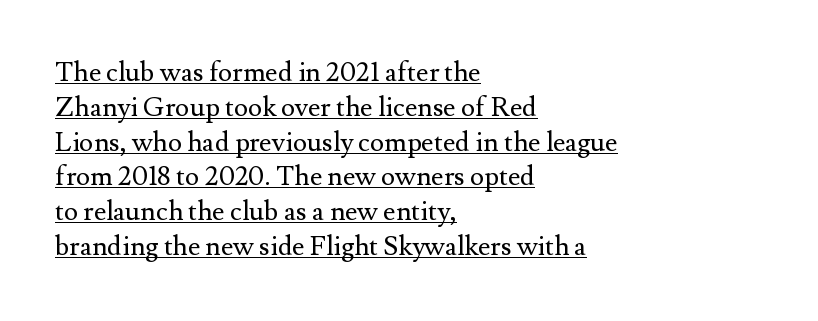
Q: Is the text bold? A: No.
Q: Is the text italic (slanted)? A: No, it is upright.
Q: Is the text underlined? A: Yes.
Q: How is the paragraph aligned? A: Left-aligned.
Q: Is the spacing between letters normal or unusually wide? A: Normal.
Q: Is the spacing between lines tight, normal or loose? A: Normal.
